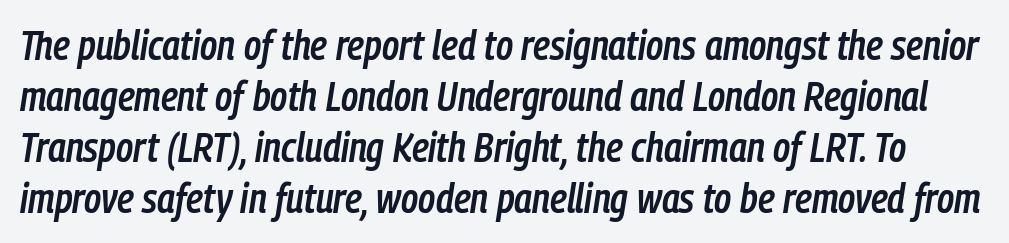
The image shows 41 px semibold, condensed type, italic (leaning right); set line spacing 1.24x, normal letter spacing, not underlined; low stroke contrast and a medium x-height.
